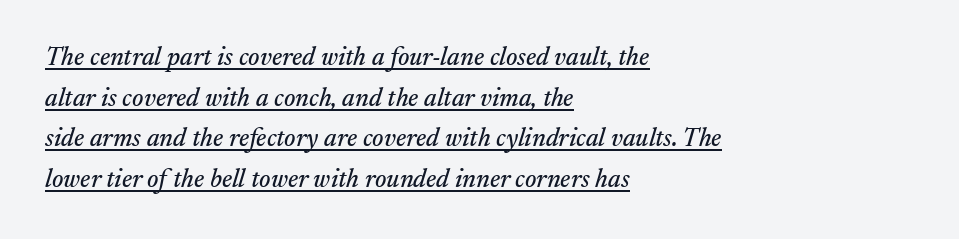
The image shows 26 px text type, italic (leaning right); set left-aligned, normal line spacing (1.56x), normal letter spacing, underlined.
